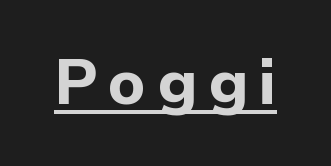
{"serif": "no", "italic": "no", "bold": "yes", "weight": "bold", "width": "normal", "stroke_contrast": "low", "x_height": "medium", "monospaced": "no", "underline": "yes", "glyph_px": 64}
